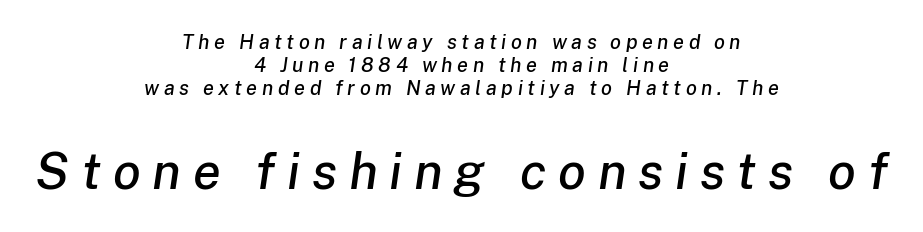
Small over large — that's the arrangement of the two blocks here. The letters are spread apart with noticeably loose tracking. The strip under each line holds only bare page. Posture: slanted. Is this a fixed-width face? No — the glyphs have proportional, varying widths.
